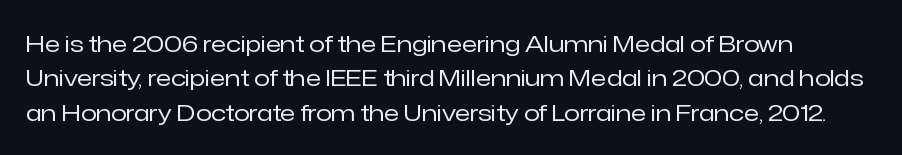
{"italic": "no", "bold": "no", "underline": "no", "line_spacing": "normal", "line_spacing_ratio": 1.49, "letter_spacing": "normal", "letter_spacing_em": 0.0, "glyph_px": 23}
